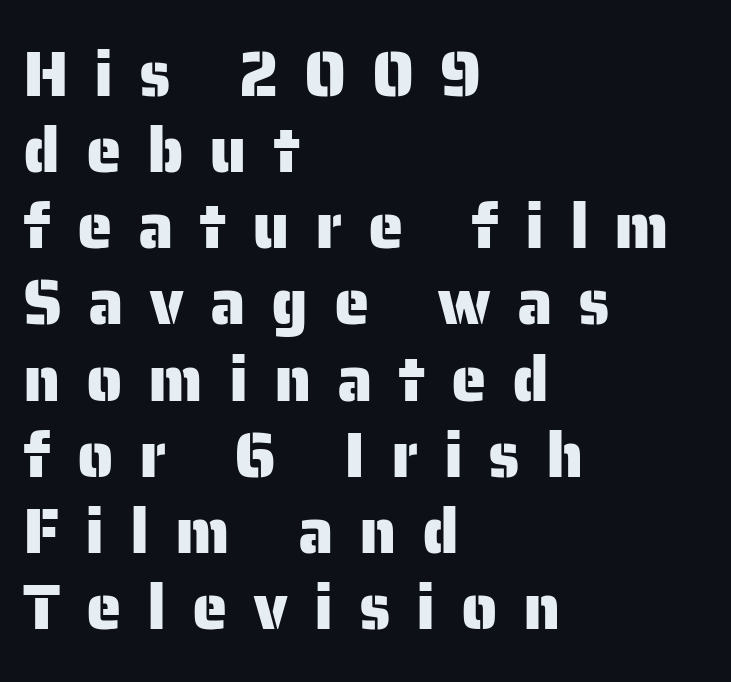
Q: Is the text italic (slanted)? A: No, it is upright.
Q: Is the typeface a serif or a sans-serif typeface? A: Sans-serif.
Q: Is the text underlined? A: No.
Q: How is the paragraph aligned? A: Left-aligned.
Q: Is the spacing between letters normal or unusually wide? A: Unusually wide.
Q: Width (condensed, normal, or wide)? A: Normal.
Q: Stroke contrast? A: Low.
Q: x-height? A: Medium.
Q: Monospaced? A: No.
